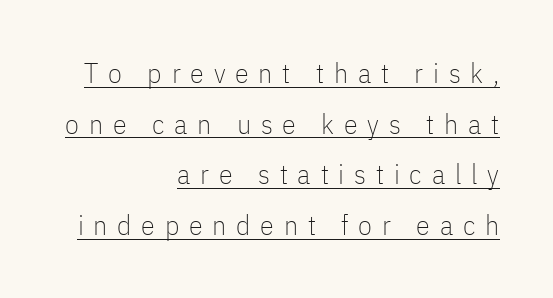
{"serif": "no", "italic": "no", "bold": "no", "weight": "thin", "width": "condensed", "stroke_contrast": "low", "x_height": "medium", "monospaced": "no", "underline": "yes", "align": "right", "line_spacing_ratio": 1.81, "letter_spacing": "wide", "letter_spacing_em": 0.35, "glyph_px": 28}
